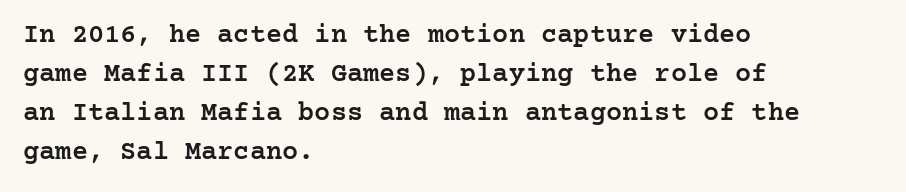
Q: Is the text bold? A: Semi-bold.
Q: Is the text italic (slanted)? A: No, it is upright.
Q: Is the text underlined? A: No.
Q: How is the paragraph aligned? A: Left-aligned.
Q: Is the spacing between letters normal or unusually wide? A: Normal.
Q: Is the spacing between lines tight, normal or loose? A: Normal.
